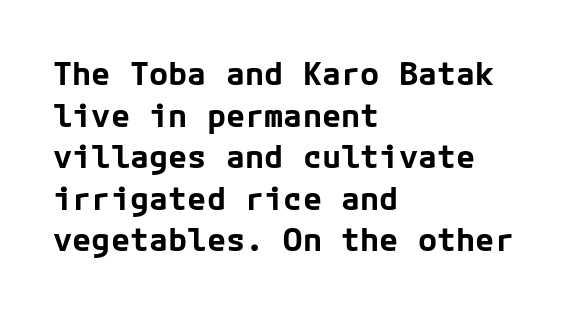
Q: Is the text bold? A: Yes.
Q: Is the text italic (slanted)? A: No, it is upright.
Q: Is the typeface a serif or a sans-serif typeface? A: Sans-serif.
Q: Is the text underlined? A: No.
Q: How is the paragraph aligned? A: Left-aligned.
Q: Is the spacing between letters normal or unusually wide? A: Normal.
Q: Is the spacing between lines tight, normal or loose? A: Normal.
Q: Width (condensed, normal, or wide)? A: Normal.
Q: Stroke contrast? A: Low.
Q: x-height? A: Medium.
